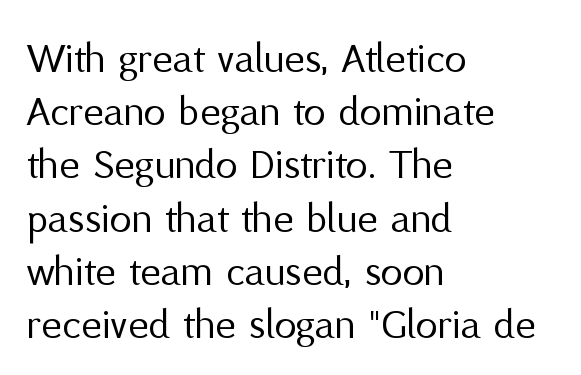
The letterforms sit at book weight or below. Check where the strokes stop: nothing finishes them off — pure sans. This sample has the flowing, uneven cadence of proportional lettering. Descenders are the only things crossing below the line. Horizontally, the lines are justified to the leading edge only. Inter-character spacing is left at the font's built-in metrics.
